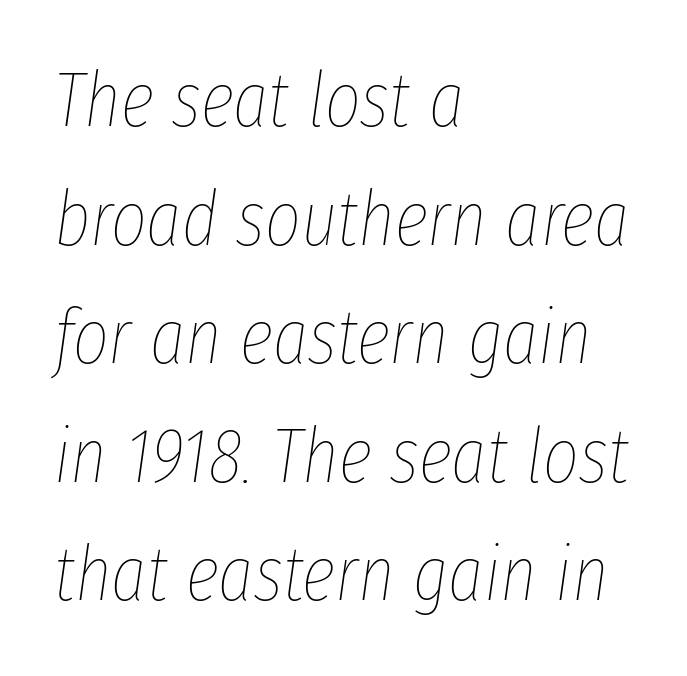
Q: Is the text bold? A: No.
Q: Is the text italic (slanted)? A: Yes, it leans right by about 8 degrees.
Q: Is the text underlined? A: No.
Q: How is the paragraph aligned? A: Left-aligned.
Q: Is the spacing between letters normal or unusually wide? A: Normal.
Q: Is the spacing between lines tight, normal or loose? A: Normal.
Q: Width (condensed, normal, or wide)? A: Condensed.
Q: Stroke contrast? A: Low.
Q: x-height? A: Medium.
Q: Monospaced? A: No.
